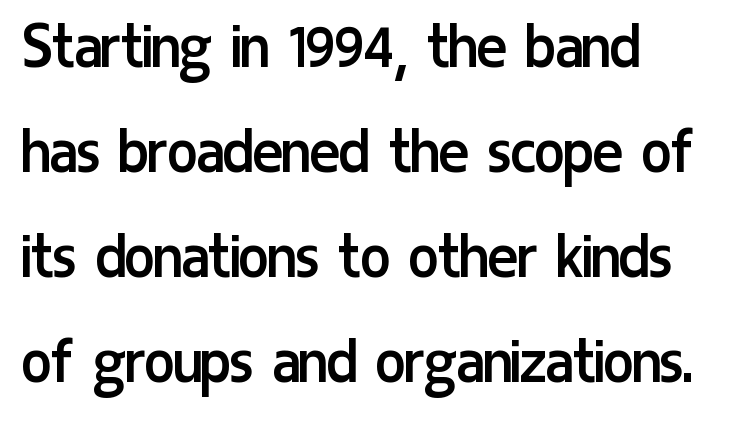
Q: Is the text bold? A: No.
Q: Is the text italic (slanted)? A: No, it is upright.
Q: Is the typeface a serif or a sans-serif typeface? A: Sans-serif.
Q: Is the text underlined? A: No.
Q: How is the paragraph aligned? A: Left-aligned.
Q: Is the spacing between letters normal or unusually wide? A: Normal.
Q: Is the spacing between lines tight, normal or loose? A: Normal.
Q: Width (condensed, normal, or wide)? A: Condensed.
Q: Stroke contrast? A: Low.
Q: x-height? A: Medium.
Q: Monospaced? A: No.
